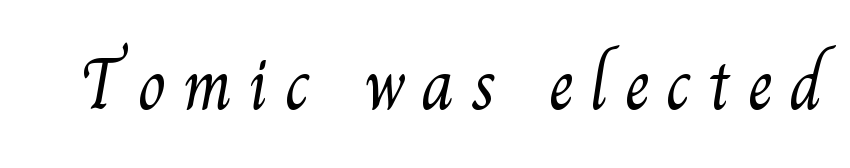
The image shows 73 px light serif type; set unusually wide letter spacing (+0.22 em), not underlined; medium stroke contrast and a small x-height.
